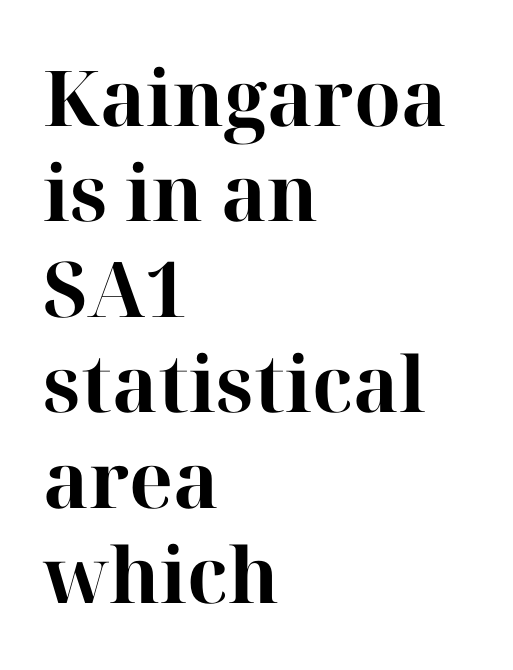
{"serif": "yes", "italic": "no", "bold": "yes", "weight": "bold", "width": "normal", "stroke_contrast": "high", "x_height": "medium", "monospaced": "no", "underline": "no", "align": "left", "line_spacing_ratio": 1.24, "letter_spacing": "normal", "letter_spacing_em": 0.0, "glyph_px": 77}
